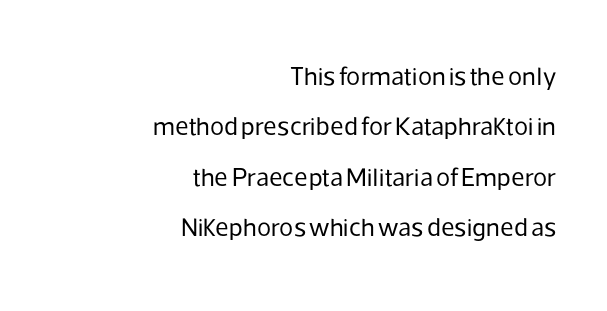
The characters are drawn with everyday or finer stroke widths. How are the letters spaced? Ordinarily, with no added tracking. The typography opts for an upright posture over an oblique one. The rendering uses a large line-height, opening up the rows. All the whitespace from short lines collects on the left.
